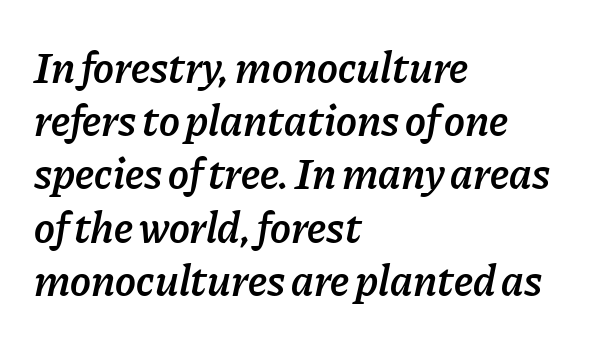
Q: Is the text bold? A: Semi-bold.
Q: Is the text italic (slanted)? A: Yes, it leans right by about 11 degrees.
Q: Is the text underlined? A: No.
Q: How is the paragraph aligned? A: Left-aligned.
Q: Is the spacing between letters normal or unusually wide? A: Normal.
Q: Width (condensed, normal, or wide)? A: Normal.
Q: Stroke contrast? A: Low.
Q: x-height? A: Medium.
Q: Monospaced? A: No.
